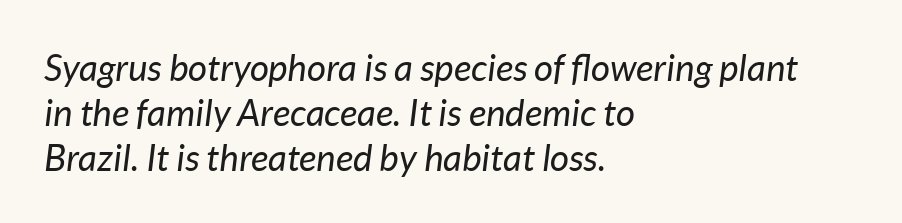
The glyphs are unaccompanied by any horizontal stroke below them. Rendered with sloped, italic letterforms. Looks like regular typesetting: each glyph gets only the width it needs. No letter is thick-stroked: the sample isn't bold. Compared with a centered layout, this one pins lines to the left instead. Compared with typical body copy, the letter spacing here is the same.
